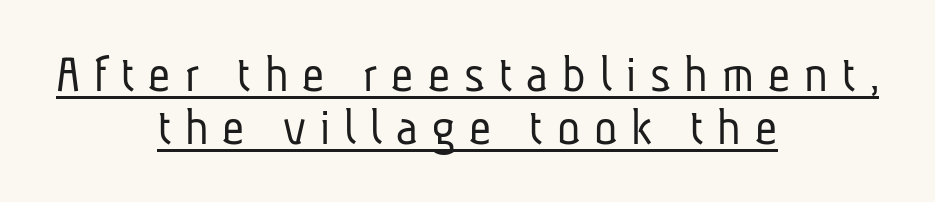
Q: Is the text bold? A: No.
Q: Is the typeface a serif or a sans-serif typeface? A: Sans-serif.
Q: Is the text underlined? A: Yes.
Q: How is the paragraph aligned? A: Centered.
Q: Is the spacing between letters normal or unusually wide? A: Unusually wide.
Q: Is the spacing between lines tight, normal or loose? A: Tight.
Q: Width (condensed, normal, or wide)? A: Condensed.
Q: Stroke contrast? A: Low.
Q: x-height? A: Medium.
Q: Monospaced? A: No.
